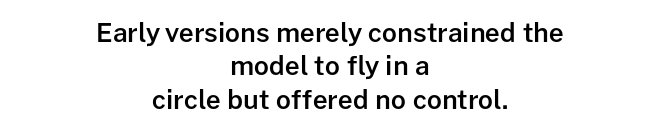
The typesetter chose a symmetrical, centered arrangement here. Weight: semibold (demi). The string is rendered with underlining switched off. Tall strokes in this sample are plumb rather than angled. Quick note: interline space is typical.
